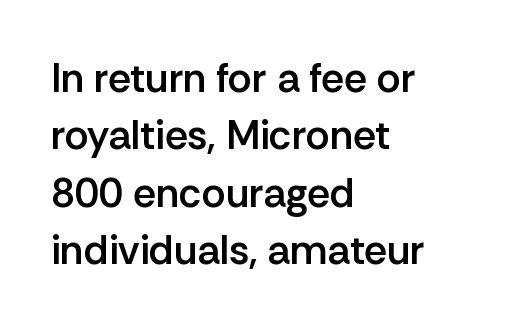
The image shows 41 px semibold sans-serif type, upright; set left-aligned, normal line spacing (1.4x), normal letter spacing, not underlined; low stroke contrast and a medium x-height.
